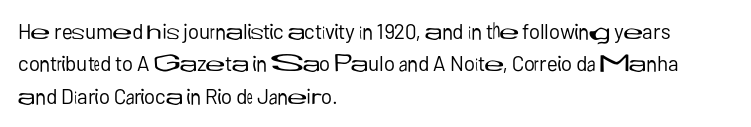
{"italic": "no", "bold": "no", "underline": "no", "align": "left", "line_spacing": "normal", "line_spacing_ratio": 1.54, "letter_spacing": "normal", "letter_spacing_em": 0.0, "glyph_px": 21}
